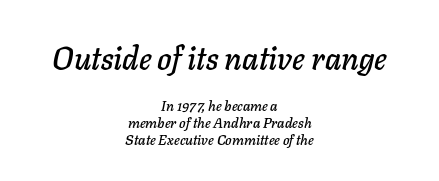
A typesetter would call this zero additional tracking. Has an underline been added? It has not. These lines are centered, leaving both edges ragged. Reading top to bottom, the characters get smaller at the block break. The face used here has a pronounced slope to its letters. You could not count columns in this text — the font is proportionally spaced.
